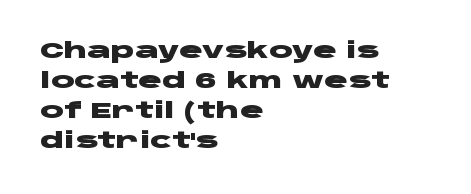
{"italic": "no", "bold": "yes", "underline": "no", "align": "left", "line_spacing": "normal", "line_spacing_ratio": 1.36, "letter_spacing": "normal", "letter_spacing_em": 0.0, "glyph_px": 22}
